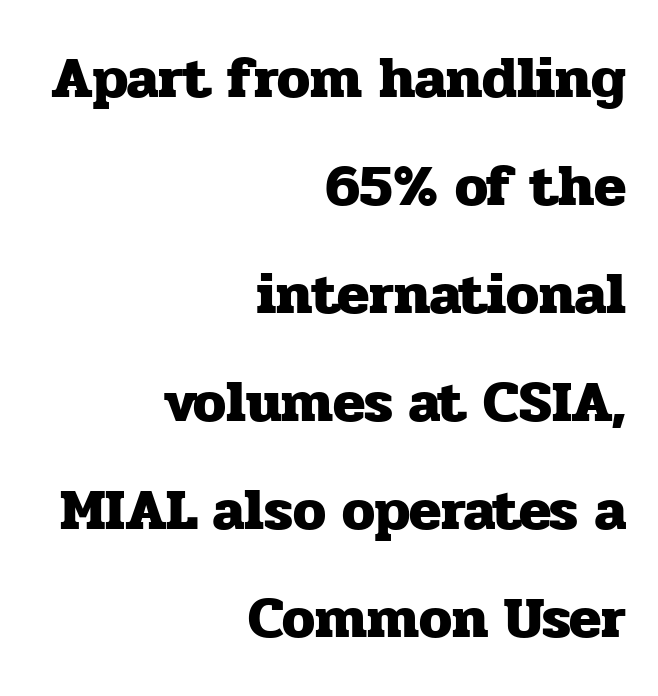
{"serif": "yes", "italic": "no", "bold": "yes", "weight": "heavy", "width": "normal", "stroke_contrast": "low", "x_height": "medium", "monospaced": "no", "underline": "no", "align": "right", "line_spacing_ratio": 1.83, "letter_spacing": "normal", "letter_spacing_em": 0.0, "glyph_px": 59}
